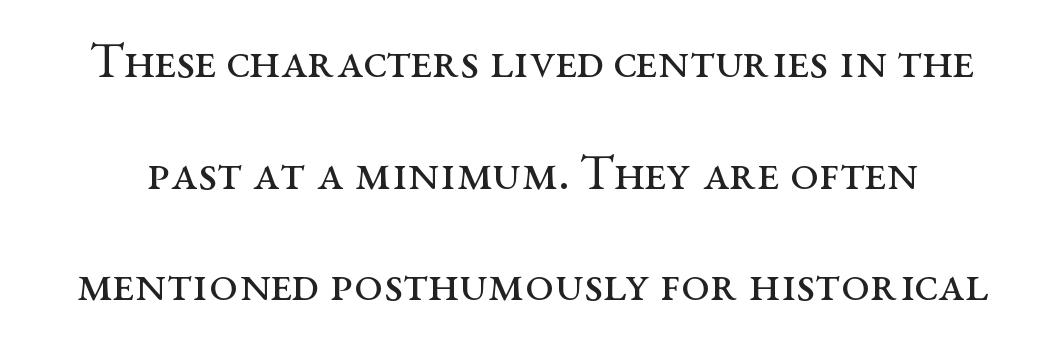
The passage shown is typed in a proportional face where columns would drift. The zone under the glyphs is completely vacant. The rendering shows small feet on the letterforms — a serif design. The designer dialed line spacing up above the default.
